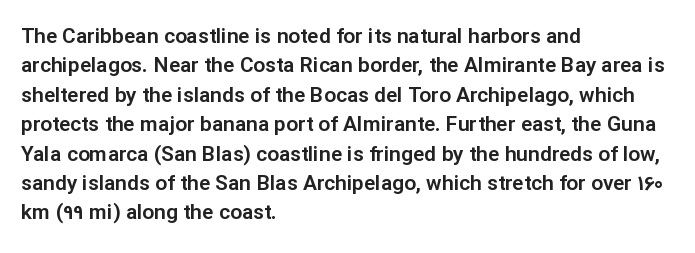
{"italic": "no", "underline": "no", "align": "left", "line_spacing": "normal", "line_spacing_ratio": 1.4, "letter_spacing": "normal", "letter_spacing_em": 0.0, "glyph_px": 21}
